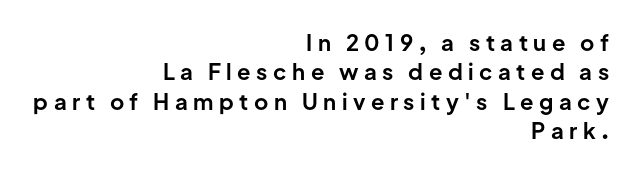
{"italic": "no", "bold": "yes", "underline": "no", "align": "right", "line_spacing": "normal", "line_spacing_ratio": 1.33, "letter_spacing": "wide", "letter_spacing_em": 0.25, "glyph_px": 22}
